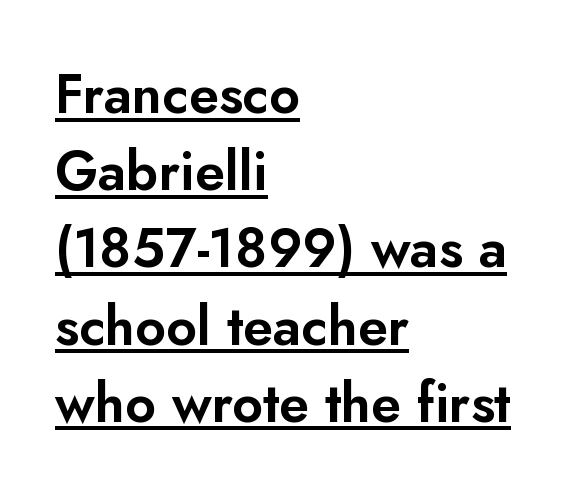
Caption: multi-line text, flush left, ragged right. You can see a thin bar hugging the bottom of the glyphs. This rendering employs a face without finishing strokes, i.e., a sans-serif. The axis of the letterforms is exactly vertical.
